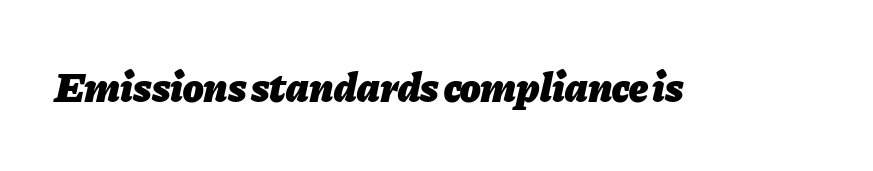
Q: Is the text bold? A: Yes.
Q: Is the text italic (slanted)? A: Yes, it leans right by about 11 degrees.
Q: Is the text underlined? A: No.
Q: Is the spacing between letters normal or unusually wide? A: Normal.
Q: Width (condensed, normal, or wide)? A: Normal.
Q: Stroke contrast? A: Low.
Q: x-height? A: Medium.
Q: Monospaced? A: No.
